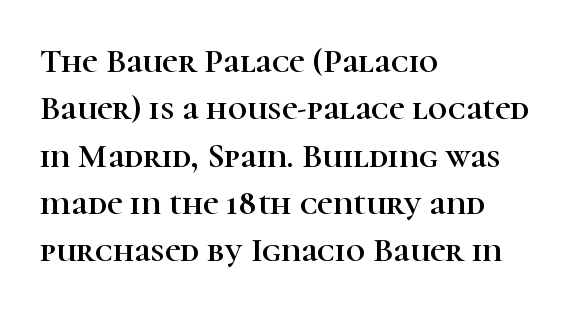
Q: Is the text italic (slanted)? A: No, it is upright.
Q: Is the typeface a serif or a sans-serif typeface? A: Serif.
Q: Is the text underlined? A: No.
Q: How is the paragraph aligned? A: Left-aligned.
Q: Is the spacing between letters normal or unusually wide? A: Normal.
Q: Is the spacing between lines tight, normal or loose? A: Normal.
Q: Width (condensed, normal, or wide)? A: Normal.
Q: Stroke contrast? A: High.
Q: x-height? A: Medium.
Q: Monospaced? A: No.
